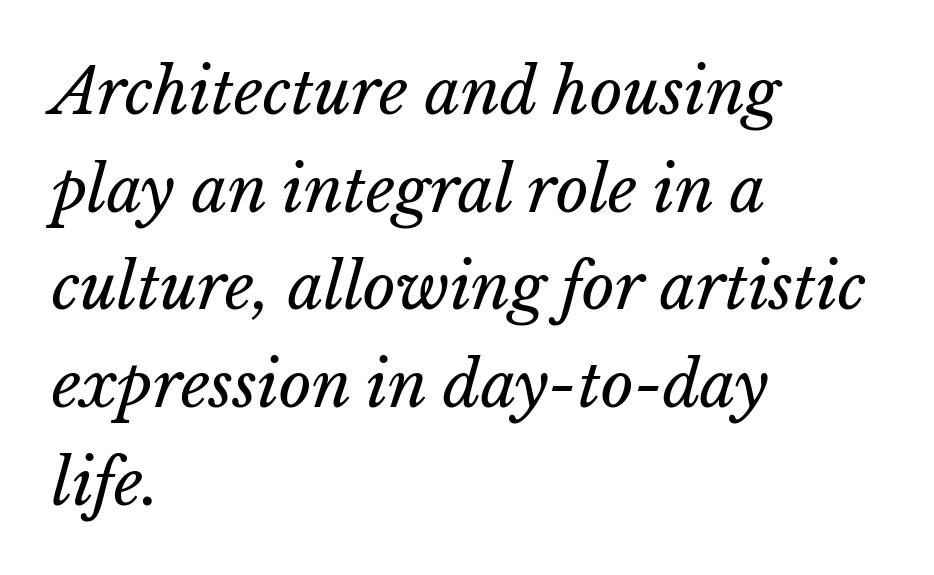
The image shows 63 px regular-weight type; set left-aligned, normal line spacing (1.55x), normal letter spacing, not underlined; low stroke contrast and a medium x-height.
